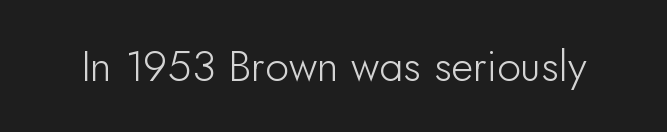
Q: Is the text italic (slanted)? A: No, it is upright.
Q: Is the typeface a serif or a sans-serif typeface? A: Sans-serif.
Q: Is the text underlined? A: No.
Q: Is the spacing between letters normal or unusually wide? A: Normal.
Q: Width (condensed, normal, or wide)? A: Normal.
Q: Stroke contrast? A: Low.
Q: x-height? A: Small.
Q: Monospaced? A: No.
